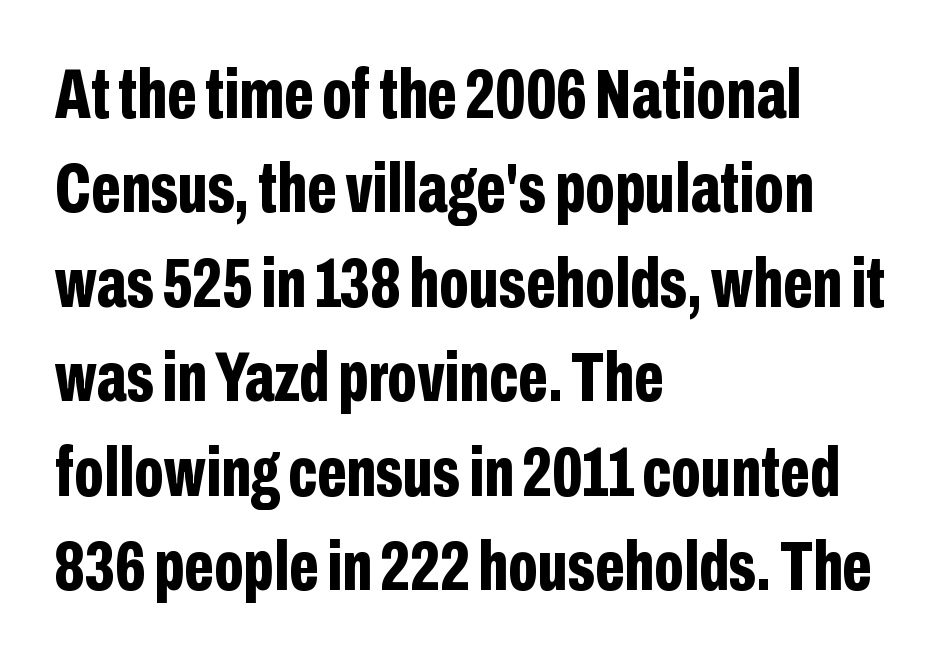
{"serif": "no", "italic": "no", "bold": "yes", "weight": "bold", "width": "condensed", "stroke_contrast": "low", "x_height": "medium", "monospaced": "no", "underline": "no", "align": "left", "line_spacing": "normal", "line_spacing_ratio": 1.33, "letter_spacing": "normal", "letter_spacing_em": 0.0, "glyph_px": 71}
